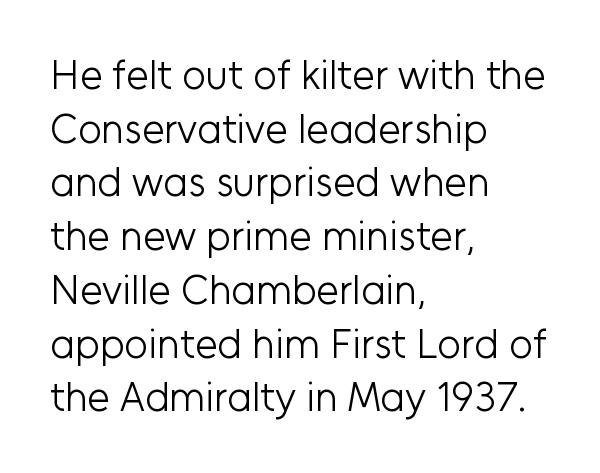
Q: Is the text bold? A: No.
Q: Is the text italic (slanted)? A: No, it is upright.
Q: Is the typeface a serif or a sans-serif typeface? A: Sans-serif.
Q: Is the text underlined? A: No.
Q: How is the paragraph aligned? A: Left-aligned.
Q: Is the spacing between letters normal or unusually wide? A: Normal.
Q: Is the spacing between lines tight, normal or loose? A: Normal.
Q: Width (condensed, normal, or wide)? A: Normal.
Q: Stroke contrast? A: Low.
Q: x-height? A: Medium.
Q: Monospaced? A: No.
